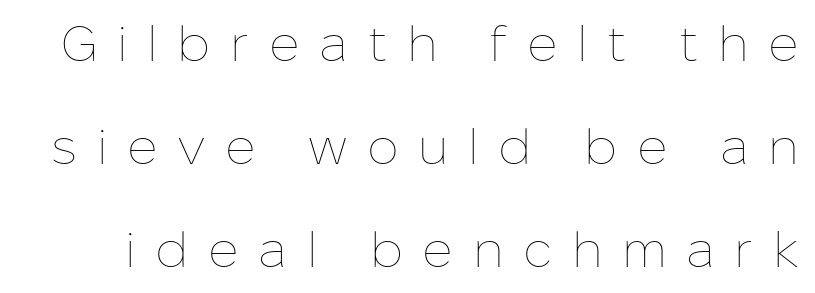
Rule under the text: the space is simply empty. Italic? Not at all — the glyphs are vertical. You could only call the tracking loose — the letters float apart. This sample has the flowing, uneven cadence of proportional lettering. Compared with a typical body face, this is equally light or lighter still.
